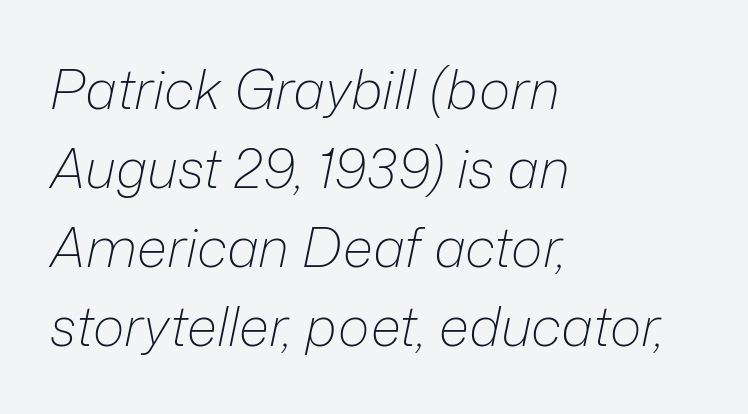
Q: Is the text bold? A: No.
Q: Is the text italic (slanted)? A: Yes, it leans right by about 12 degrees.
Q: Is the text underlined? A: No.
Q: How is the paragraph aligned? A: Left-aligned.
Q: Is the spacing between letters normal or unusually wide? A: Normal.
Q: Is the spacing between lines tight, normal or loose? A: Normal.
Q: Width (condensed, normal, or wide)? A: Normal.
Q: Stroke contrast? A: Low.
Q: x-height? A: Medium.
Q: Monospaced? A: No.
